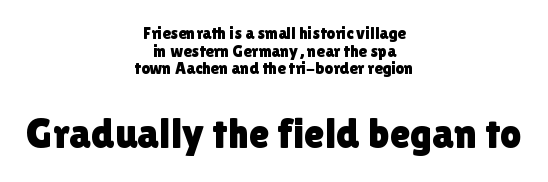
A centered setting, common on invitations and titles, is used for this passage. Visually, the bottom section dominates because its glyphs are scaled up. These lines keep a tight, regular rhythm from letter to letter. The designer dialed line spacing down below the default. Letters rest on an invisible, unmarked baseline. Here the designer chose a conventional face with non-uniform glyph widths.
